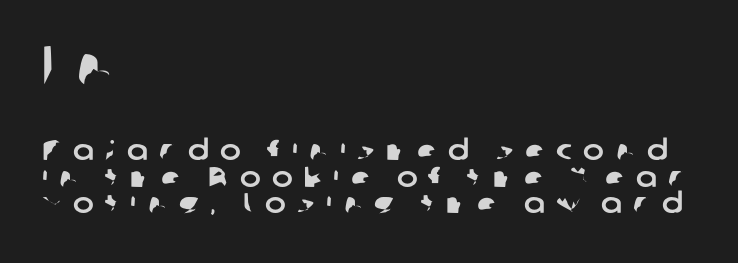
Q: Is the typeface a serif or a sans-serif typeface? A: Sans-serif.
Q: Is the text underlined? A: No.
Q: How is the paragraph aligned? A: Left-aligned.
Q: Is the spacing between letters normal or unusually wide? A: Unusually wide.
Q: Is the spacing between lines tight, normal or loose? A: Tight.
Q: Which block of text is set in a larger size, the first (top) or the second (bottom)? A: The first (top) one.
Q: Width (condensed, normal, or wide)? A: Normal.
Q: Stroke contrast? A: Low.
Q: x-height? A: Medium.
Q: Monospaced? A: No.
